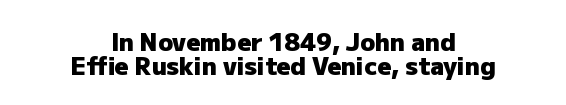
Q: Is the text bold? A: Yes.
Q: Is the text italic (slanted)? A: No, it is upright.
Q: Is the text underlined? A: No.
Q: How is the paragraph aligned? A: Centered.
Q: Is the spacing between letters normal or unusually wide? A: Normal.
Q: Is the spacing between lines tight, normal or loose? A: Tight.
